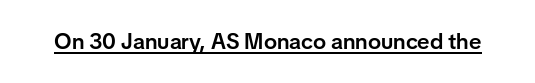
Typesetter's note: demi weight, one step under bold. This sample uses plain, unmodified letter spacing. Honestly, the underline is the first thing you notice here. A typesetter would mark this as roman, not italic.
